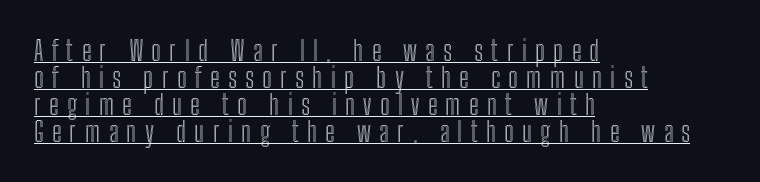
{"italic": "no", "underline": "yes", "align": "left", "line_spacing": "tight", "line_spacing_ratio": 1.0, "letter_spacing": "wide", "letter_spacing_em": 0.31, "glyph_px": 27}
